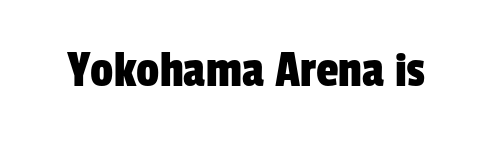
Q: Is the typeface a serif or a sans-serif typeface? A: Sans-serif.
Q: Is the text underlined? A: No.
Q: Is the spacing between letters normal or unusually wide? A: Normal.
Q: Width (condensed, normal, or wide)? A: Condensed.
Q: Stroke contrast? A: Low.
Q: x-height? A: Medium.
Q: Monospaced? A: No.
